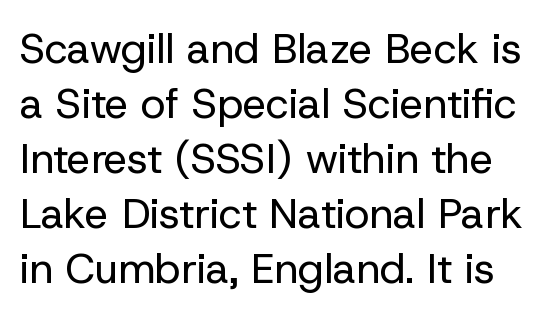
{"serif": "no", "italic": "no", "bold": "no", "weight": "regular", "width": "normal", "stroke_contrast": "low", "x_height": "medium", "monospaced": "no", "underline": "no", "line_spacing": "normal", "line_spacing_ratio": 1.31, "letter_spacing": "normal", "letter_spacing_em": 0.0, "glyph_px": 42}
